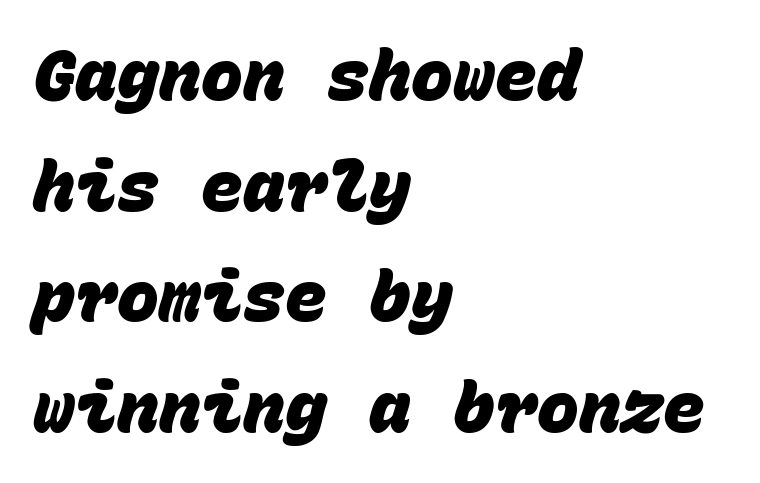
Short note: letters normally spaced. The passage shown stacks its lines at a standard gap. Check under the words: just untouched page. Typesetter's note: full bold, strokes at maximum text heaviness. Nope, no serifs anywhere on these letters. The typesetter chose a ragged-right arrangement here.
